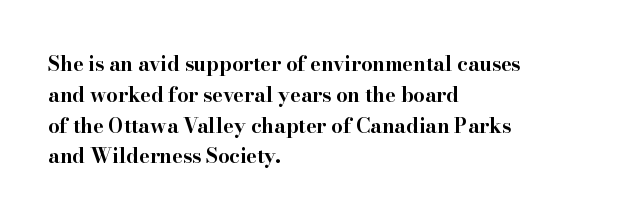
Q: Is the text bold? A: Yes.
Q: Is the text italic (slanted)? A: No, it is upright.
Q: Is the text underlined? A: No.
Q: How is the paragraph aligned? A: Left-aligned.
Q: Is the spacing between letters normal or unusually wide? A: Normal.
Q: Is the spacing between lines tight, normal or loose? A: Normal.
